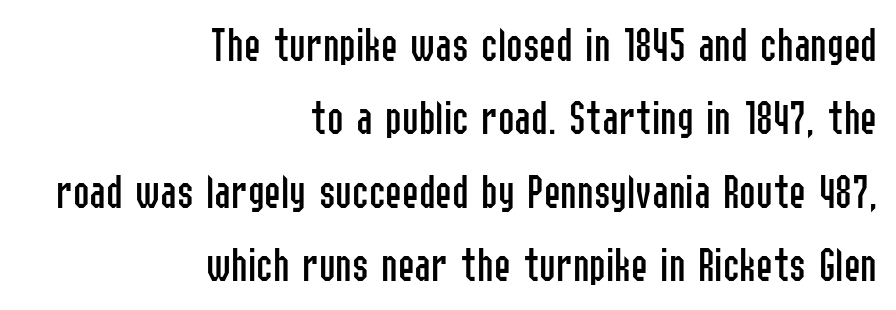
{"serif": "no", "italic": "no", "bold": "no", "weight": "regular", "width": "condensed", "stroke_contrast": "low", "x_height": "medium", "monospaced": "no", "underline": "no", "align": "right", "line_spacing": "normal", "line_spacing_ratio": 1.47, "letter_spacing": "normal", "letter_spacing_em": 0.0, "glyph_px": 50}
